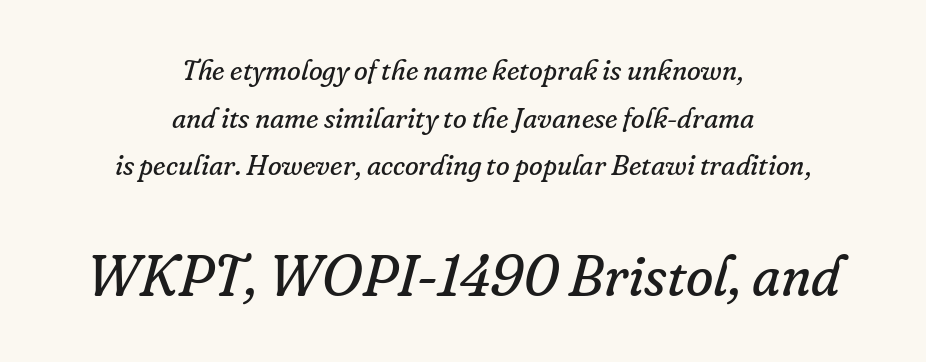
The image shows 56 px regular-weight serif type, italic (leaning right); set centered, normal line spacing (1.7x), normal letter spacing, not underlined; the second (bottom) block is 2.0x larger; low stroke contrast and a small x-height.
